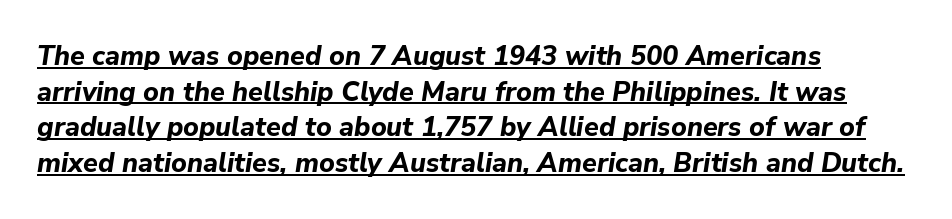
The image shows 27 px bold type, italic (leaning right); set left-aligned, normal line spacing (1.32x), normal letter spacing, underlined.
